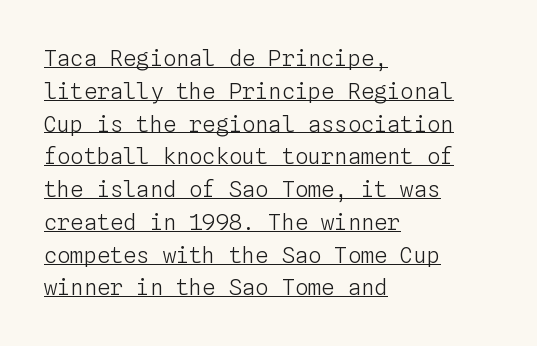
Q: Is the text bold? A: No.
Q: Is the text italic (slanted)? A: No, it is upright.
Q: Is the text underlined? A: Yes.
Q: How is the paragraph aligned? A: Left-aligned.
Q: Is the spacing between letters normal or unusually wide? A: Normal.
Q: Is the spacing between lines tight, normal or loose? A: Normal.
